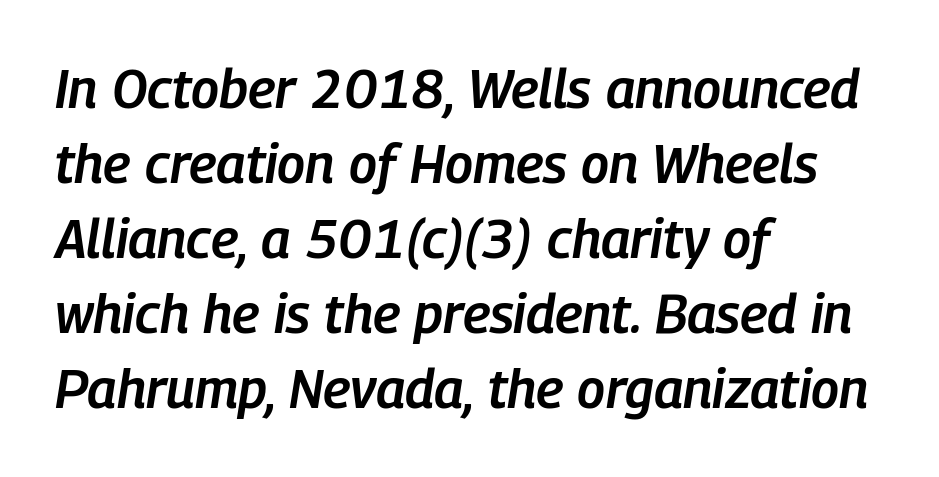
{"italic": "yes", "lean": "right", "slant_degrees": 9, "bold": "semi", "weight": "semibold", "width": "condensed", "stroke_contrast": "low", "x_height": "medium", "monospaced": "no", "underline": "no", "align": "left", "line_spacing": "normal", "line_spacing_ratio": 1.39, "letter_spacing": "normal", "letter_spacing_em": 0.0, "glyph_px": 54}
